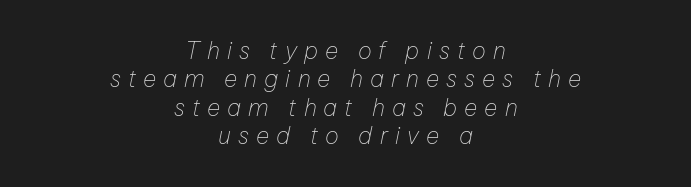
{"italic": "yes", "lean": "right", "slant_degrees": 12, "bold": "no", "underline": "no", "align": "center", "line_spacing_ratio": 1.23, "letter_spacing": "wide", "letter_spacing_em": 0.31, "glyph_px": 23}
